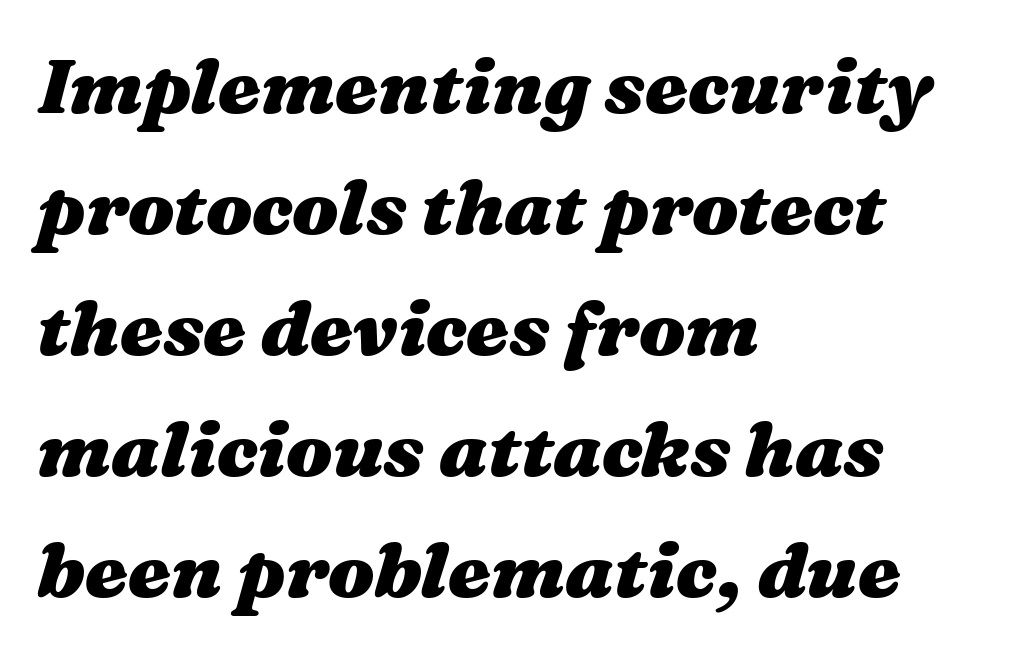
{"italic": "yes", "lean": "right", "slant_degrees": 16, "bold": "yes", "weight": "heavy", "width": "wide", "stroke_contrast": "medium", "x_height": "medium", "monospaced": "no", "underline": "no", "align": "left", "line_spacing": "normal", "line_spacing_ratio": 1.57, "letter_spacing": "normal", "letter_spacing_em": 0.0, "glyph_px": 77}
